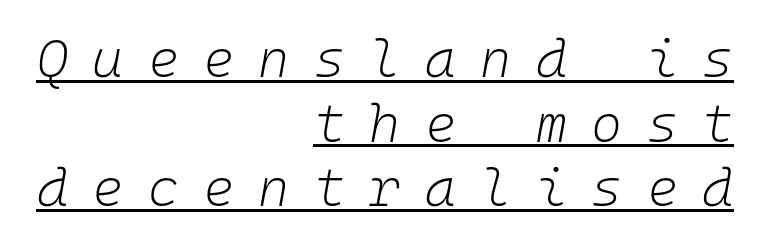
The image shows 53 px light type, italic (leaning right), monospaced; set right-aligned, line spacing 1.22x, unusually wide letter spacing (+0.46 em), underlined; low stroke contrast and a medium x-height.
